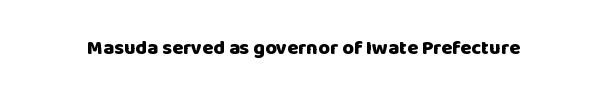
{"italic": "no", "bold": "yes", "underline": "no", "letter_spacing": "normal", "letter_spacing_em": 0.0, "glyph_px": 20}
